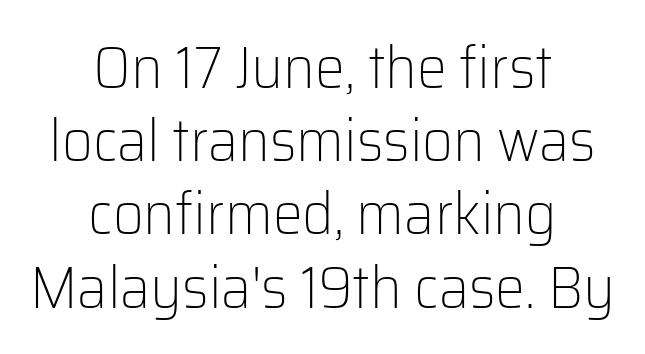
The image shows 60 px light sans-serif type, upright; set centered, line spacing 1.22x, normal letter spacing, not underlined; low stroke contrast and a medium x-height.
